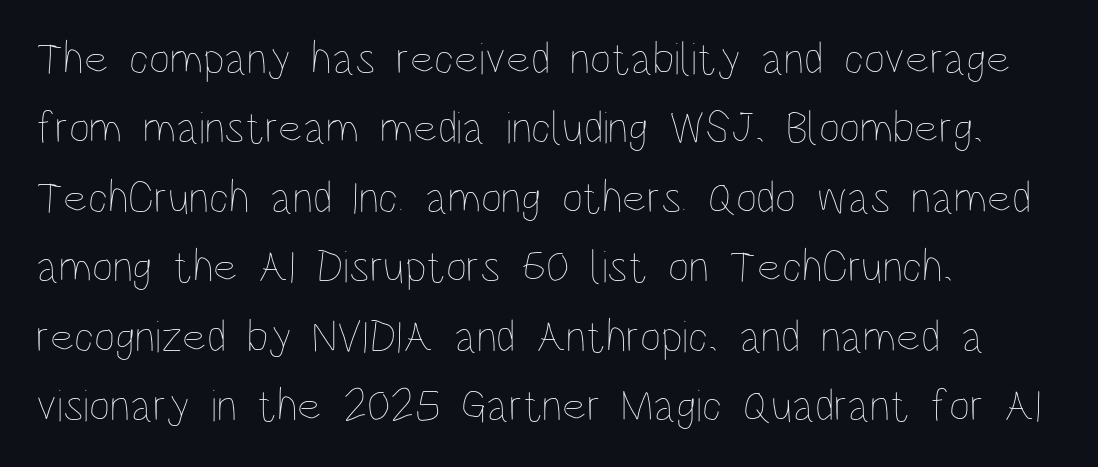
The image shows 46 px thin, condensed type, upright; set left-aligned, normal line spacing (1.51x), normal letter spacing, not underlined; low stroke contrast and a large x-height.
